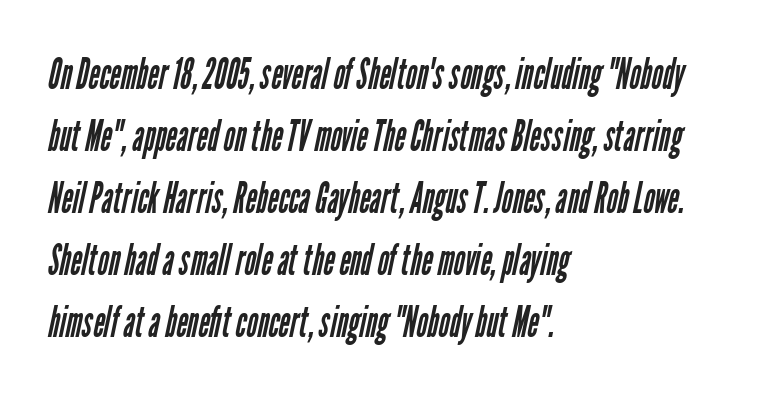
The words here are not underlined. These lines are set flush left with a ragged right edge. What stands out about the letter spacing? Nothing — it is the standard amount. These lines sit exactly where default settings would place them. Note: no serifs on the glyphs. No letter is thick-stroked: the sample isn't bold.
